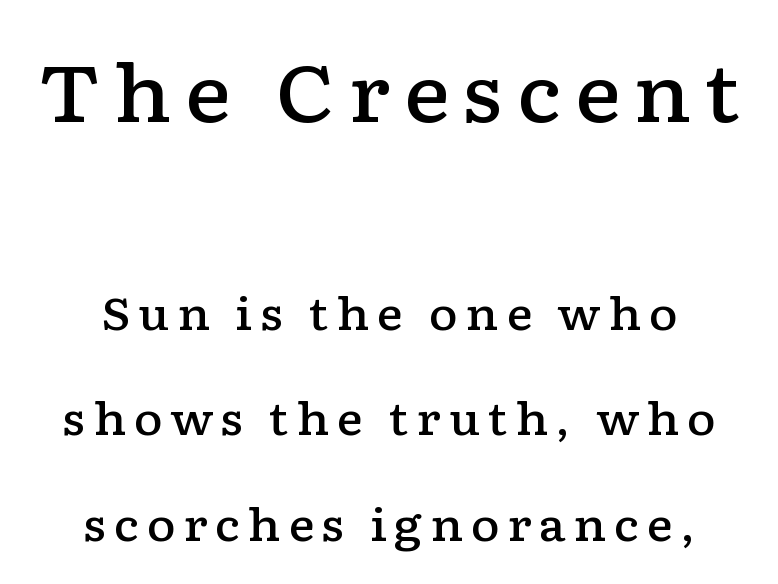
The image shows 79 px semibold, wide serif type, upright; set loose line spacing (2.34x), not underlined; the first (top) block is 1.76x larger; low stroke contrast and a medium x-height.
